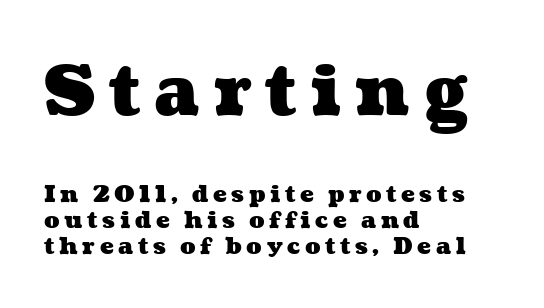
{"bold": "yes", "weight": "heavy", "width": "wide", "stroke_contrast": "medium", "x_height": "medium", "monospaced": "no", "underline": "no", "align": "left", "line_spacing": "tight", "line_spacing_ratio": 1.14, "letter_spacing": "wide", "letter_spacing_em": 0.2, "larger_block": "first", "size_ratio": 3.0, "glyph_px": 69}
